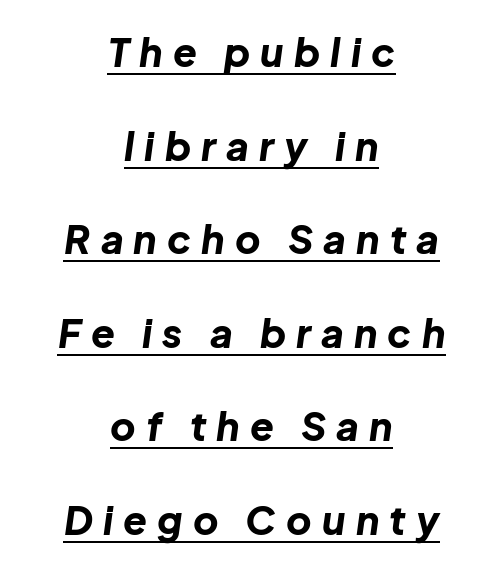
Weight check: bold — yes, fully. Posture: slanted. The rendering uses natural spacing where letterforms have individual widths. Vertically, the passage feels expansive, rows floating well apart. Spacing between characters has been opened up far beyond the box default. This rendering features underlined lettering.
